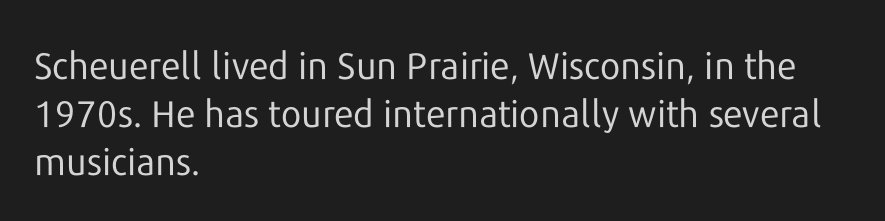
{"serif": "no", "italic": "no", "bold": "no", "weight": "regular", "width": "normal", "stroke_contrast": "low", "x_height": "medium", "monospaced": "no", "underline": "no", "align": "left", "line_spacing": "normal", "line_spacing_ratio": 1.3, "letter_spacing": "normal", "letter_spacing_em": 0.0, "glyph_px": 37}
